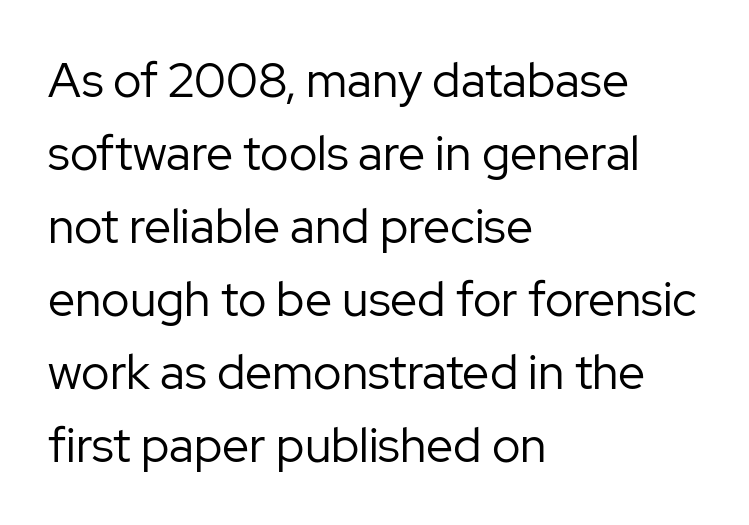
{"serif": "no", "italic": "no", "bold": "no", "weight": "regular", "width": "normal", "stroke_contrast": "low", "x_height": "medium", "monospaced": "no", "underline": "no", "align": "left", "line_spacing": "normal", "line_spacing_ratio": 1.52, "letter_spacing": "normal", "letter_spacing_em": 0.0, "glyph_px": 48}
